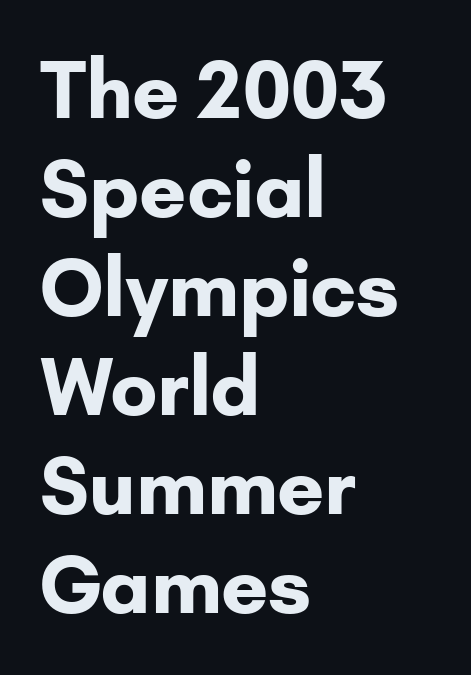
Caption: bold face, heavy strokes. A typesetter would call this proportional, since set widths differ per character. These lines stack with their left ends in a neat column. Is there much room between lines? A standard amount, neither cramped nor airy.
